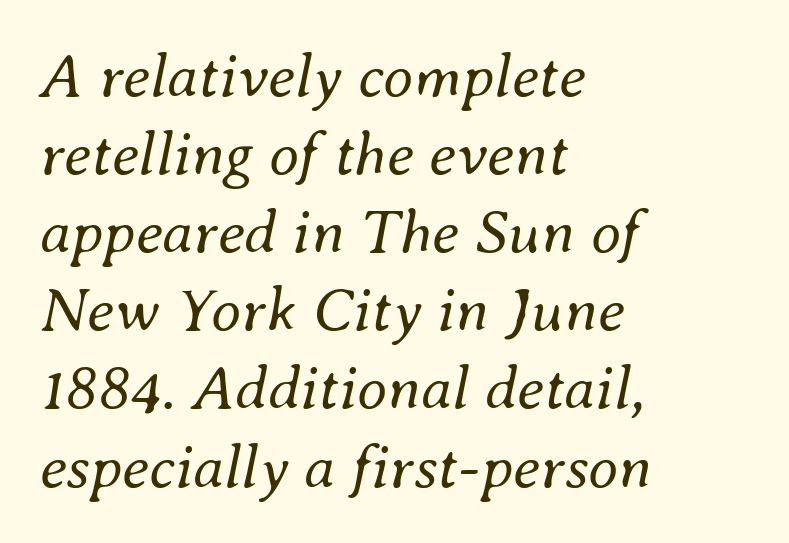
Evenly set lines give the paragraph a standard silhouette. Is the block centered? No — it sits flush against the left margin. Is this a fixed-width face? No — the glyphs have proportional, varying widths. Heft: none added — not bold.
